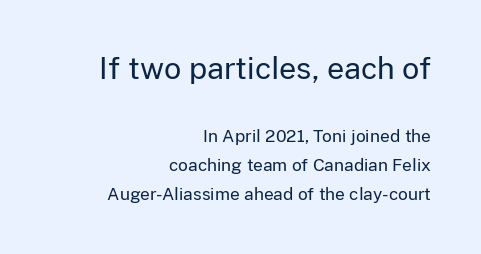
{"serif": "no", "italic": "no", "bold": "no", "weight": "regular", "width": "normal", "stroke_contrast": "low", "x_height": "medium", "monospaced": "no", "underline": "no", "align": "right", "line_spacing": "normal", "line_spacing_ratio": 1.7, "letter_spacing": "normal", "letter_spacing_em": 0.0, "larger_block": "first", "size_ratio": 1.76, "glyph_px": 30}
